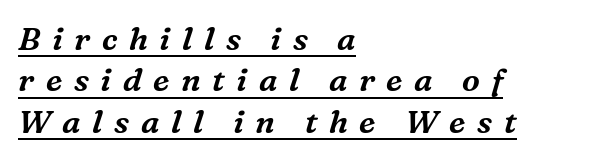
Q: Is the text italic (slanted)? A: Yes, it leans right by about 16 degrees.
Q: Is the typeface a serif or a sans-serif typeface? A: Serif.
Q: Is the text underlined? A: Yes.
Q: How is the paragraph aligned? A: Left-aligned.
Q: Is the spacing between letters normal or unusually wide? A: Unusually wide.
Q: Is the spacing between lines tight, normal or loose? A: Normal.
Q: Width (condensed, normal, or wide)? A: Normal.
Q: Stroke contrast? A: Medium.
Q: x-height? A: Medium.
Q: Monospaced? A: No.
